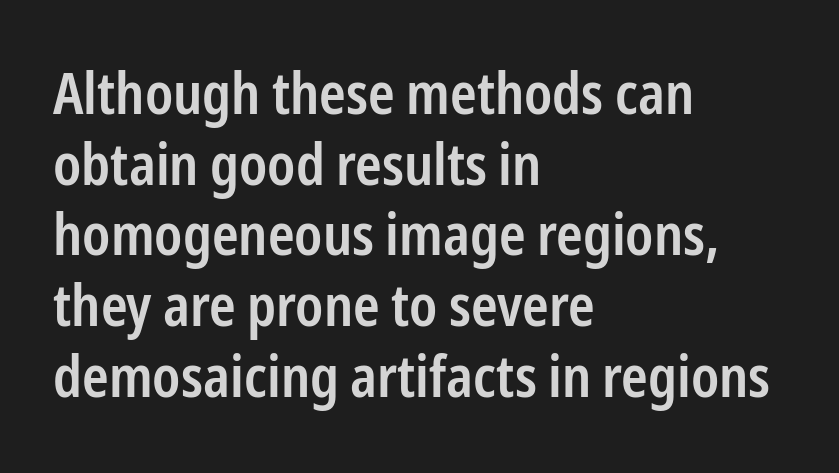
The rendering shows plain stroke endings on the letterforms — a sans-serif design. Nobody drew a line under any word here. Glyph-to-glyph distance matches everyday printed text. Looks like regular typesetting: each glyph gets only the width it needs. Is the block centered? No — it sits flush against the left margin.
